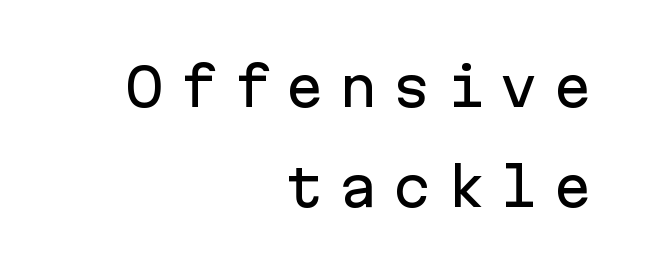
{"serif": "no", "italic": "no", "width": "normal", "stroke_contrast": "low", "x_height": "medium", "monospaced": "yes", "underline": "no", "align": "right", "line_spacing": "loose", "line_spacing_ratio": 1.92, "letter_spacing": "wide", "letter_spacing_em": 0.28, "glyph_px": 52}
